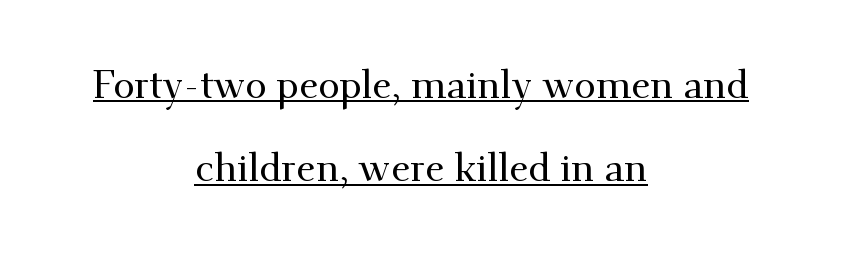
You could call the tracking neutral — neither tight nor loose. This is underlined copy, the kind a proofreader might mark for attention. The passage is arranged like a title page — every line centered. Does the leading feel generous? Absolutely, it's lavish.
